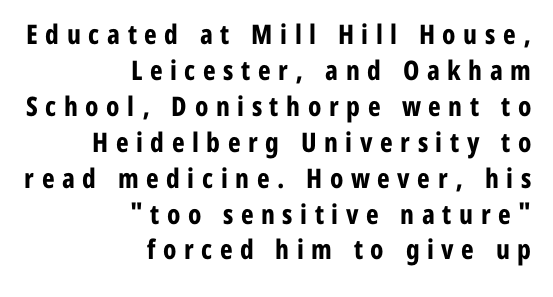
{"italic": "no", "bold": "yes", "underline": "no", "align": "right", "line_spacing": "normal", "line_spacing_ratio": 1.33, "letter_spacing": "wide", "letter_spacing_em": 0.28, "glyph_px": 27}
